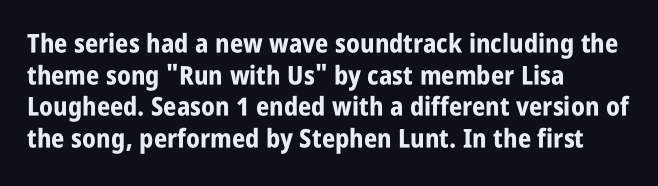
The image shows 26 px bold type, upright; set left-aligned, line spacing 1.22x, normal letter spacing, not underlined.
